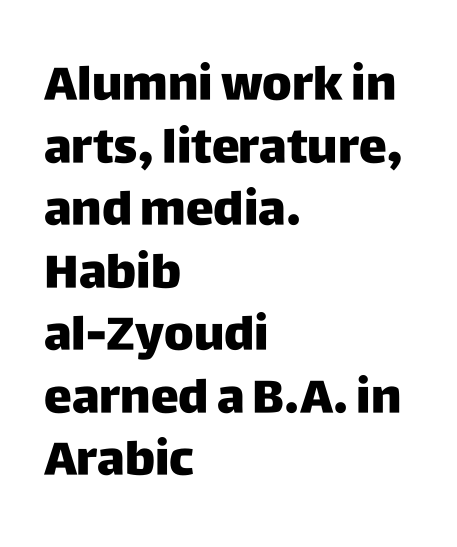
The image shows 47 px heavy sans-serif type, upright; set left-aligned, normal line spacing (1.33x), normal letter spacing, not underlined; low stroke contrast and a large x-height.
